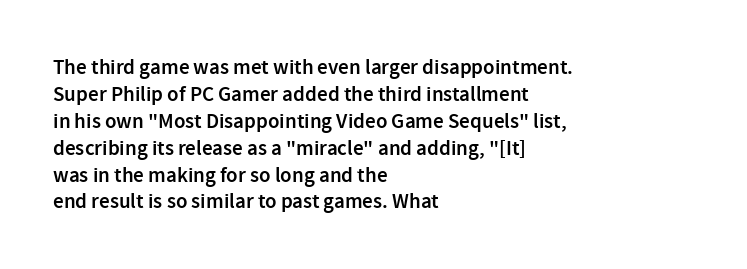
{"italic": "no", "bold": "semi", "underline": "no", "align": "left", "line_spacing": "normal", "line_spacing_ratio": 1.28, "letter_spacing": "normal", "letter_spacing_em": 0.0, "glyph_px": 21}
